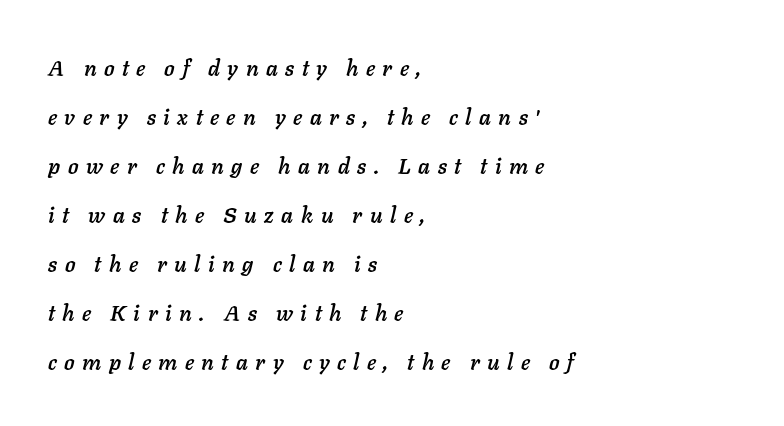
Q: Is the text italic (slanted)? A: Yes, it leans right by about 11 degrees.
Q: Is the text underlined? A: No.
Q: How is the paragraph aligned? A: Left-aligned.
Q: Is the spacing between letters normal or unusually wide? A: Unusually wide.
Q: Is the spacing between lines tight, normal or loose? A: Loose.
